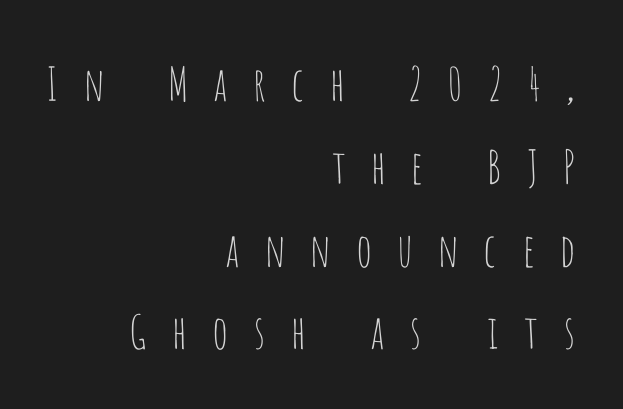
To sum up the face: it is a sans, with no serifs. This rendering features lettering with no underline. Glyph-to-glyph distance is far greater than everyday printed text. Spacing verdict: proportional, widths tailored to each character. Every row of glyphs terminates at an identical x-position on the right.
